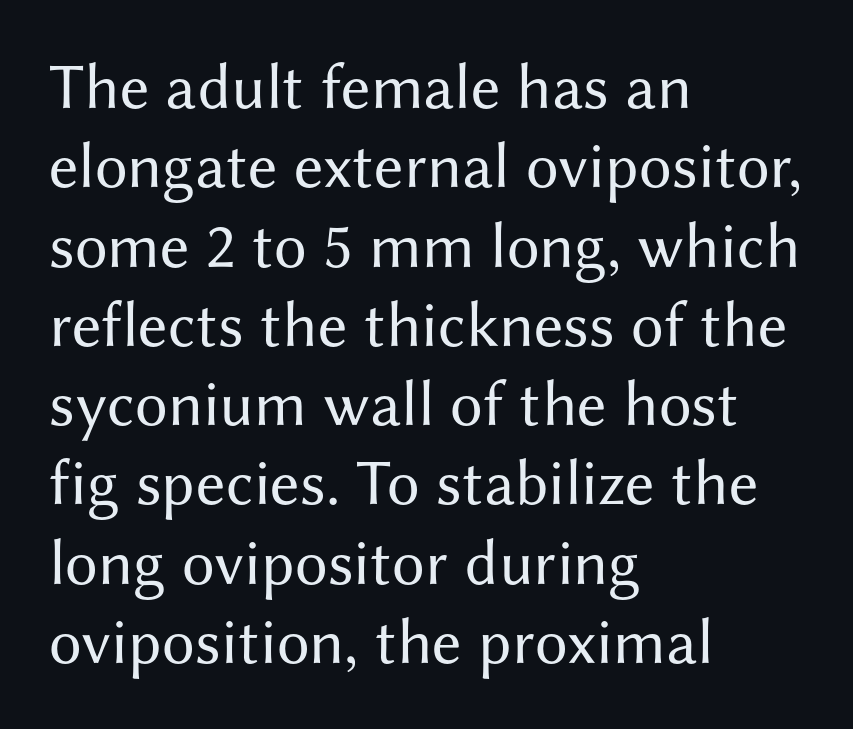
The image shows 65 px regular-weight sans-serif type, upright; set left-aligned, line spacing 1.22x, normal letter spacing, not underlined; medium stroke contrast and a medium x-height.
